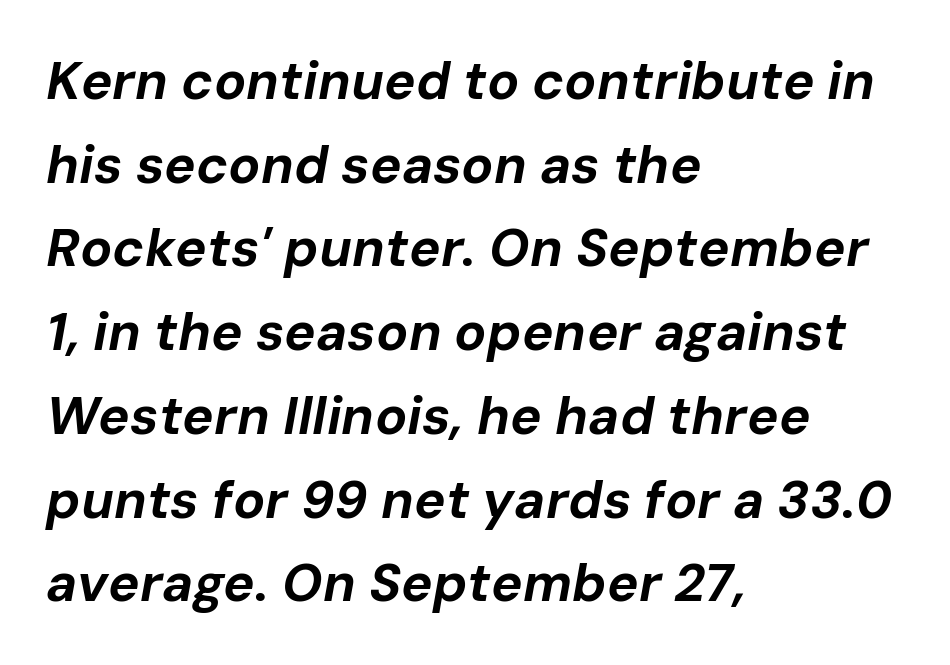
{"italic": "yes", "lean": "right", "slant_degrees": 10, "bold": "yes", "weight": "bold", "width": "normal", "stroke_contrast": "low", "x_height": "medium", "monospaced": "no", "underline": "no", "align": "left", "line_spacing": "normal", "line_spacing_ratio": 1.58, "letter_spacing": "normal", "letter_spacing_em": 0.0, "glyph_px": 53}
